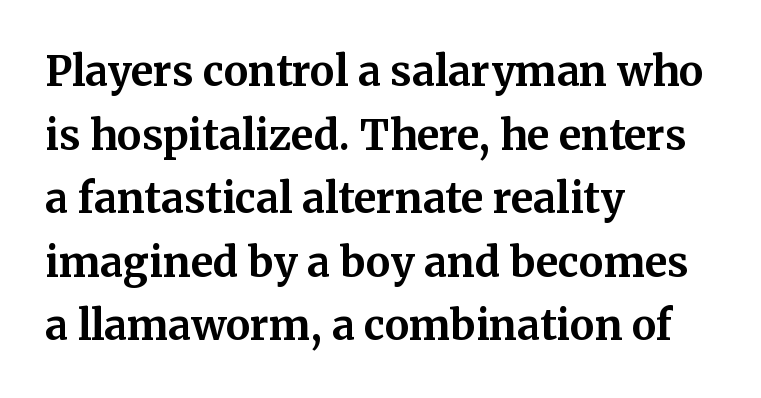
Line starts are locked; line ends wander. These lines sit exactly where default settings would place them. The characters look thick and weighty, a clear bold. The passage shown is typeset with a serif family. The lettering stays uniformly vertical, giving the passage a roman look. Beneath every word, the page is bare.
